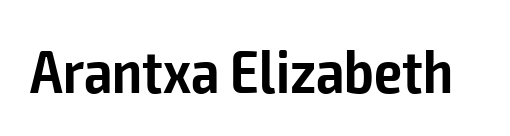
Designer's note — italics off, roman on. Lines of text with bare space underneath. Examine the stroke ends and you'll find no serifs. Looks like regular typesetting: each glyph gets only the width it needs. Tracking here is standard; glyphs follow each other at the usual distance.
